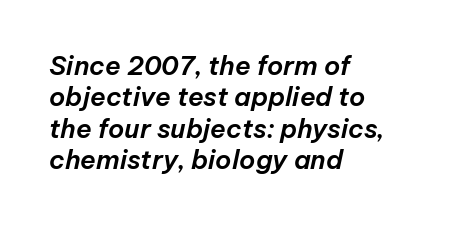
{"italic": "yes", "lean": "right", "slant_degrees": 12, "underline": "no", "align": "left", "line_spacing_ratio": 1.21, "letter_spacing": "normal", "letter_spacing_em": 0.0, "glyph_px": 26}
